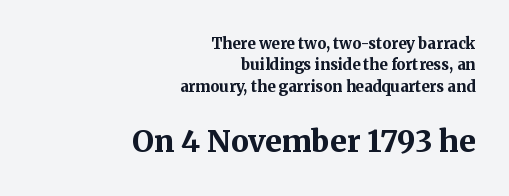
{"serif": "yes", "italic": "no", "bold": "yes", "weight": "bold", "width": "normal", "stroke_contrast": "medium", "x_height": "medium", "monospaced": "no", "underline": "no", "align": "right", "line_spacing": "normal", "line_spacing_ratio": 1.43, "letter_spacing": "normal", "letter_spacing_em": 0.0, "larger_block": "second", "size_ratio": 2.0, "glyph_px": 30}
